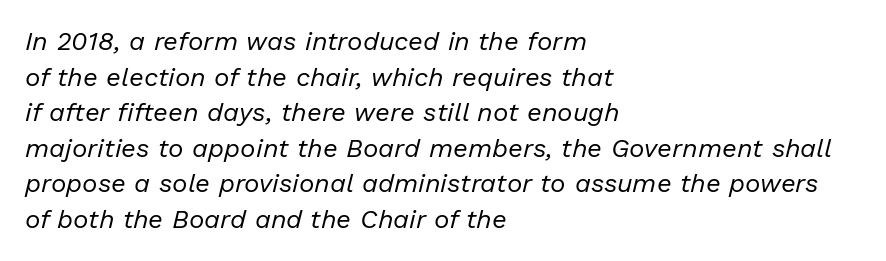
Whoever set this chose a conventional vertical rhythm. The rendering anchors every line to the left-hand side. Plain, unruled lines of type. The letterforms sit shoulder to shoulder at normal distance. This reads as an unemphasized weight, regular at the heaviest. Style check: oblique.
